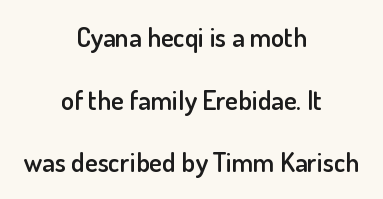
Look at the stroke-to-counter ratio: somewhat heavy, a semibold. Decoration check: the copy has no underline. Leading is clearly above the norm, producing a sparse column. This rendering leaves character spacing at its baseline value. Typeset on center — no edge is straight. This sample uses an upright cut, with every glyph sitting square on the baseline.
